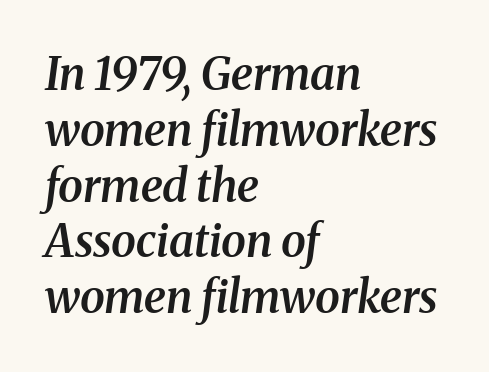
{"serif": "yes", "italic": "yes", "lean": "right", "slant_degrees": 8, "bold": "semi", "weight": "semibold", "width": "normal", "stroke_contrast": "medium", "x_height": "medium", "monospaced": "no", "underline": "no", "align": "left", "line_spacing_ratio": 1.24, "letter_spacing": "normal", "letter_spacing_em": 0.0, "glyph_px": 45}
